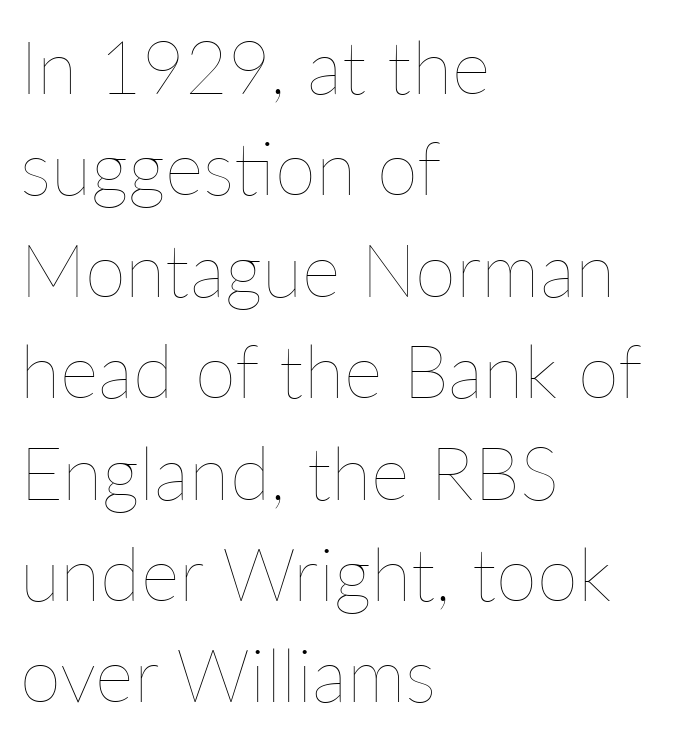
Anything drawn beneath the words? Only blank space. Weight class: somewhere from thin through regular. Interline gaps are of average width in this sample. Left-aligned paragraph, ragged on the right. Proportional: the letters do not fall into vertical columns. Ordinary non-slanted type is in use.
